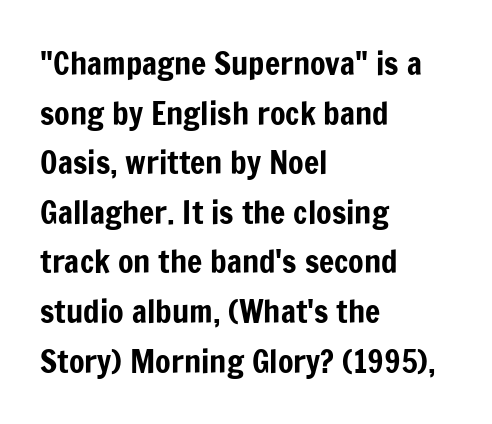
The image shows 32 px condensed sans-serif type, upright; set left-aligned, normal line spacing (1.55x), normal letter spacing, not underlined; low stroke contrast and a medium x-height.
